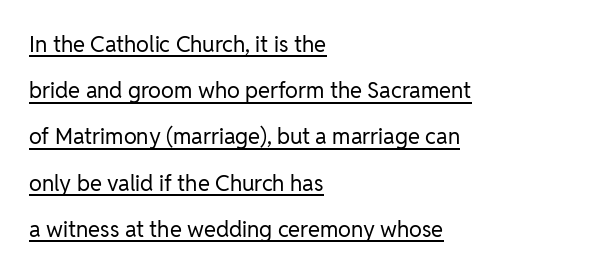
The image shows 22 px text type, upright; set left-aligned, loose line spacing (2.1x), normal letter spacing, underlined.
